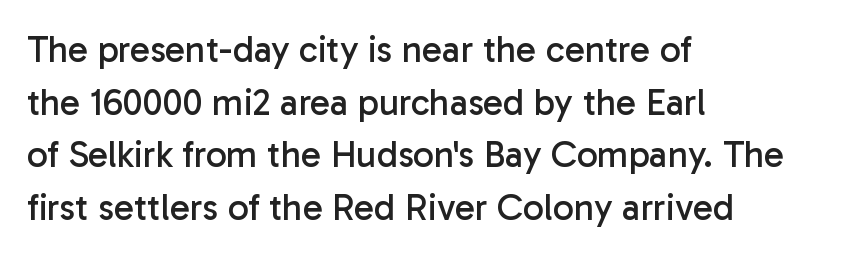
{"serif": "no", "italic": "no", "bold": "no", "weight": "regular", "width": "normal", "stroke_contrast": "low", "x_height": "medium", "monospaced": "no", "underline": "no", "align": "left", "line_spacing": "normal", "line_spacing_ratio": 1.42, "letter_spacing": "normal", "letter_spacing_em": 0.0, "glyph_px": 37}
